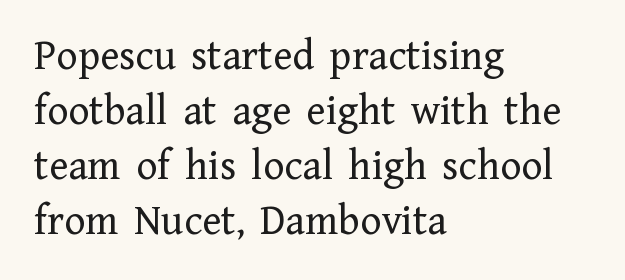
{"serif": "yes", "italic": "no", "bold": "no", "weight": "regular", "width": "normal", "stroke_contrast": "low", "x_height": "medium", "monospaced": "no", "underline": "no", "align": "left", "line_spacing": "normal", "line_spacing_ratio": 1.25, "letter_spacing": "normal", "letter_spacing_em": 0.0, "glyph_px": 44}
